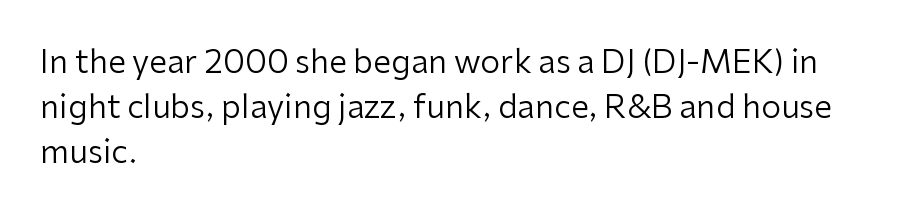
Letters have the restrained weight of plain body copy at most. The passage shown is typed in a proportional face where columns would drift. Line spacing here is normal. Short note: letters normally spaced. Underlining? Definitely not there.
